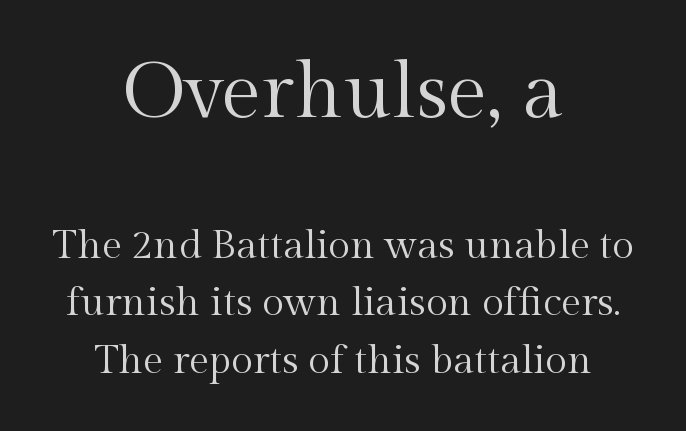
{"serif": "yes", "italic": "no", "bold": "no", "weight": "regular", "width": "normal", "x_height": "medium", "monospaced": "no", "underline": "no", "align": "center", "line_spacing": "normal", "line_spacing_ratio": 1.43, "letter_spacing": "normal", "letter_spacing_em": 0.0, "larger_block": "first", "size_ratio": 1.98, "glyph_px": 79}
